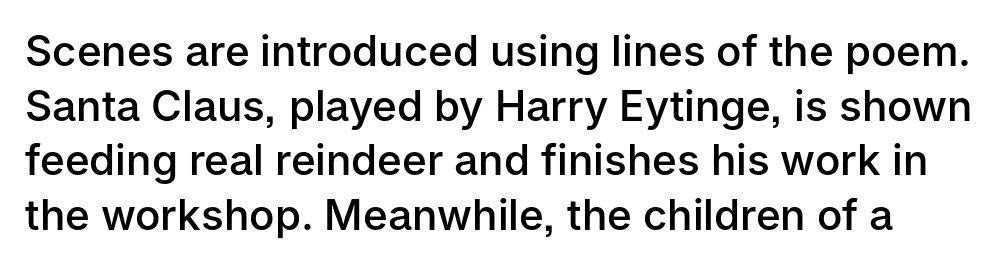
The image shows 42 px semibold sans-serif type, upright; set normal line spacing (1.3x), normal letter spacing, not underlined; low stroke contrast and a medium x-height.
